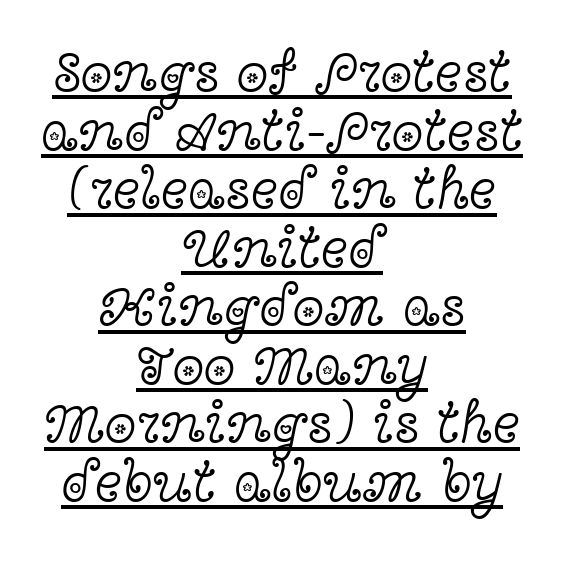
Both edges are ragged and mirror each other, which tells us the setting is centered. Stroke thickness stays within the range of a standard reading face or lighter. The passage shown is typeset with a serif family. Italic? Not at all — the glyphs are vertical. How would I describe the line gaps? Narrow and economical.
